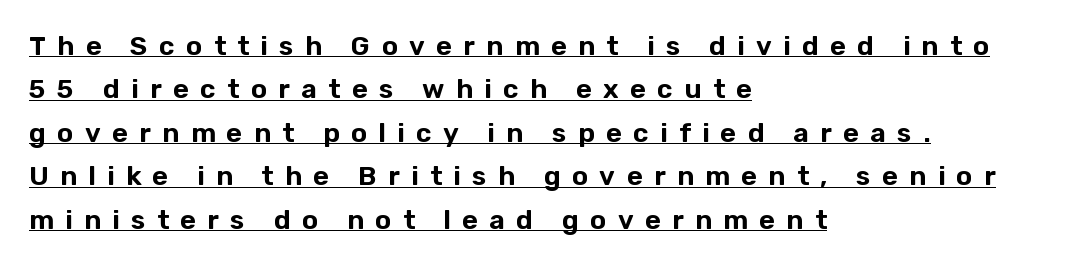
The face used here appears with an underline applied. The rows are spaced the way most documents space them. The setting favours the left margin, as ordinary paragraphs usually do. Short note: letters widely spaced.
